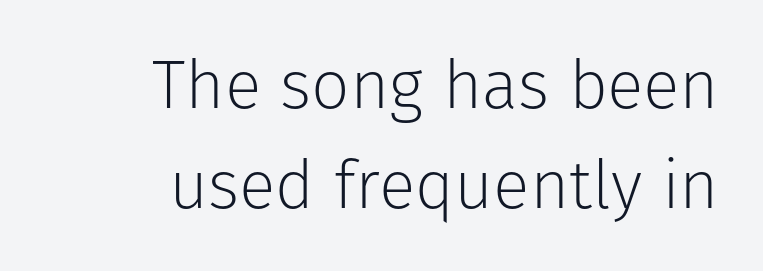
Q: Is the text bold? A: No.
Q: Is the text italic (slanted)? A: No, it is upright.
Q: Is the typeface a serif or a sans-serif typeface? A: Sans-serif.
Q: Is the text underlined? A: No.
Q: How is the paragraph aligned? A: Right-aligned.
Q: Is the spacing between letters normal or unusually wide? A: Normal.
Q: Is the spacing between lines tight, normal or loose? A: Normal.
Q: Width (condensed, normal, or wide)? A: Normal.
Q: Stroke contrast? A: Low.
Q: x-height? A: Medium.
Q: Monospaced? A: No.
